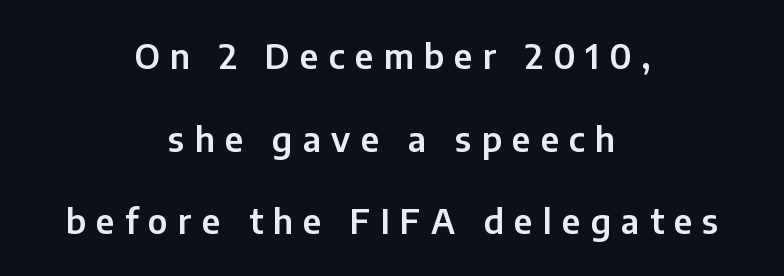
The image shows 34 px sans-serif type, upright; set centered, loose line spacing (2.43x), unusually wide letter spacing (+0.3 em), not underlined; low stroke contrast and a medium x-height.
